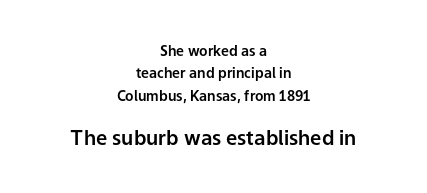
Q: Is the text italic (slanted)? A: No, it is upright.
Q: Is the text underlined? A: No.
Q: How is the paragraph aligned? A: Centered.
Q: Is the spacing between letters normal or unusually wide? A: Normal.
Q: Is the spacing between lines tight, normal or loose? A: Normal.
Q: Which block of text is set in a larger size, the first (top) or the second (bottom)? A: The second (bottom) one.
